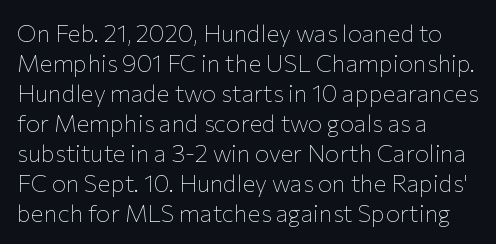
Q: Is the text bold? A: No.
Q: Is the text italic (slanted)? A: No, it is upright.
Q: Is the text underlined? A: No.
Q: How is the paragraph aligned? A: Left-aligned.
Q: Is the spacing between letters normal or unusually wide? A: Normal.
Q: Is the spacing between lines tight, normal or loose? A: Normal.
